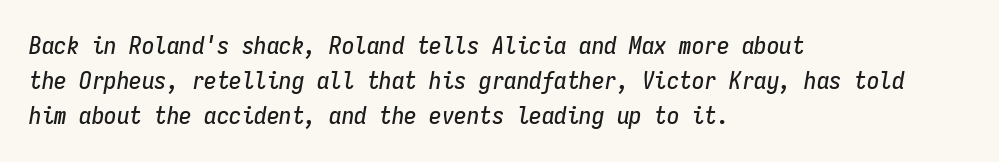
Q: Is the text italic (slanted)? A: Yes, it leans right by about 9 degrees.
Q: Is the text underlined? A: No.
Q: How is the paragraph aligned? A: Left-aligned.
Q: Is the spacing between letters normal or unusually wide? A: Normal.
Q: Is the spacing between lines tight, normal or loose? A: Normal.
